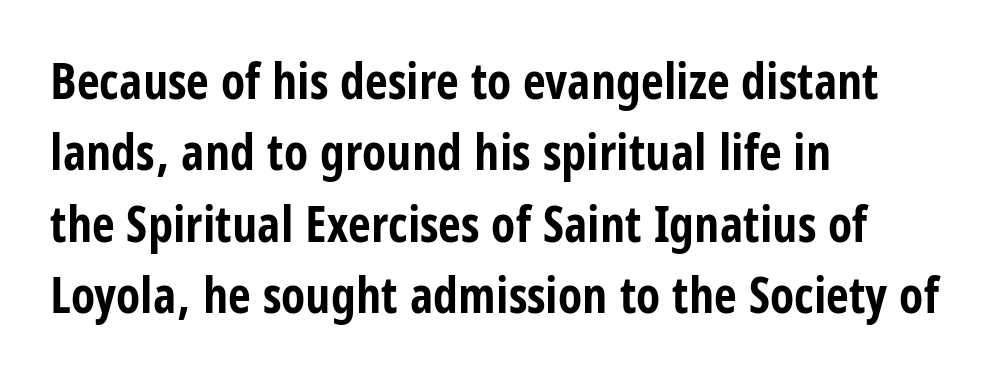
The image shows 50 px bold, condensed sans-serif type, upright; set left-aligned, normal line spacing (1.43x), normal letter spacing, not underlined; low stroke contrast and a large x-height.
